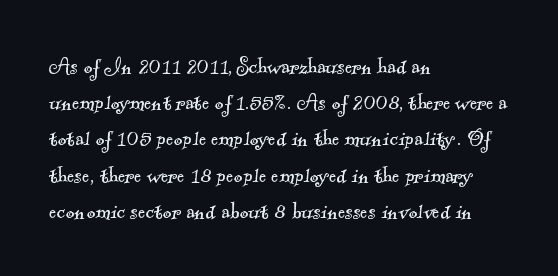
The image shows 27 px text type; set left-aligned, normal line spacing (1.34x), normal letter spacing, not underlined.
